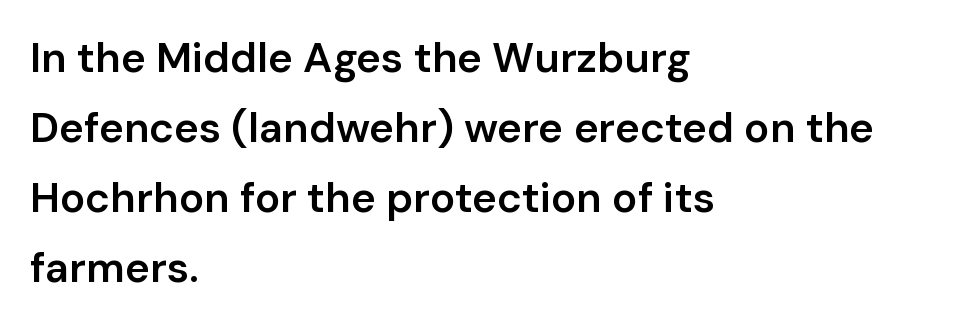
Horizontally, the lines are justified to the leading edge only. These lines were composed using upright roman letters. Decoration check: the copy has no underline. Regarding leading, the lines here are spaced in the standard way. The face used here is rendered with its standard letterfit.
